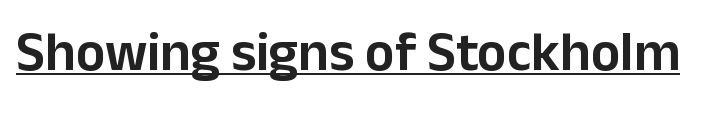
The image shows 55 px sans-serif type, upright; set normal letter spacing, underlined; low stroke contrast and a medium x-height.
